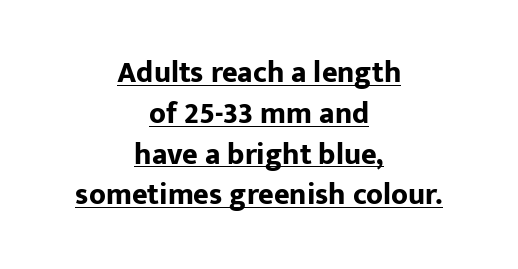
Vertically, the passage feels balanced, rows spaced as you'd expect. The characters look thick and weighty, a clear bold. Beneath each row of characters lies a ruled line. The typesetter chose a symmetrical, centered arrangement here. Unlike a traditional serif, this face leaves its strokes unadorned.
